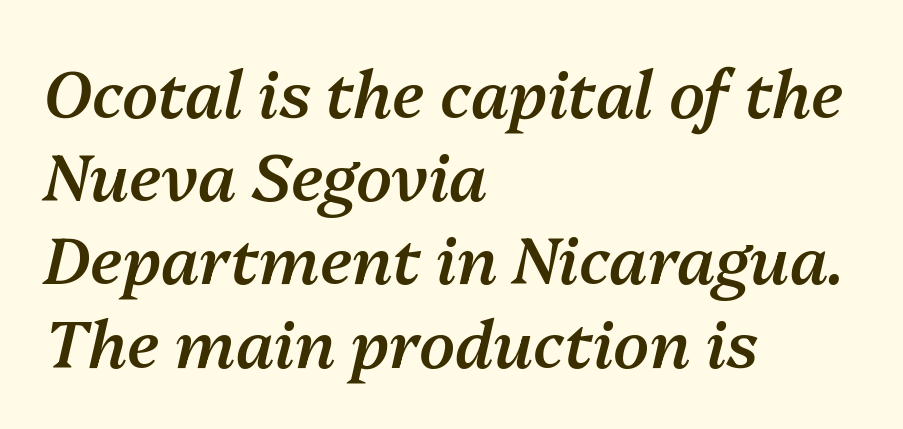
Q: Is the text bold? A: Semi-bold.
Q: Is the text italic (slanted)? A: Yes, it leans right by about 13 degrees.
Q: Is the text underlined? A: No.
Q: How is the paragraph aligned? A: Left-aligned.
Q: Is the spacing between letters normal or unusually wide? A: Normal.
Q: Is the spacing between lines tight, normal or loose? A: Normal.
Q: Width (condensed, normal, or wide)? A: Normal.
Q: Stroke contrast? A: Medium.
Q: x-height? A: Medium.
Q: Monospaced? A: No.
